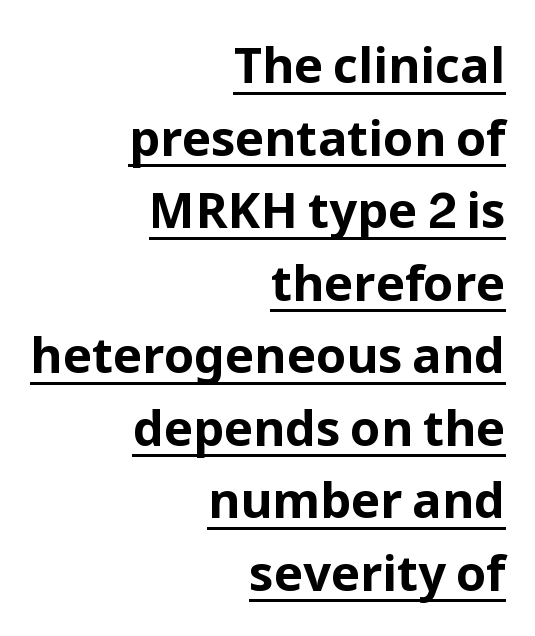
The image shows 49 px bold sans-serif type, upright; set right-aligned, normal line spacing (1.48x), normal letter spacing, underlined; low stroke contrast and a medium x-height.
